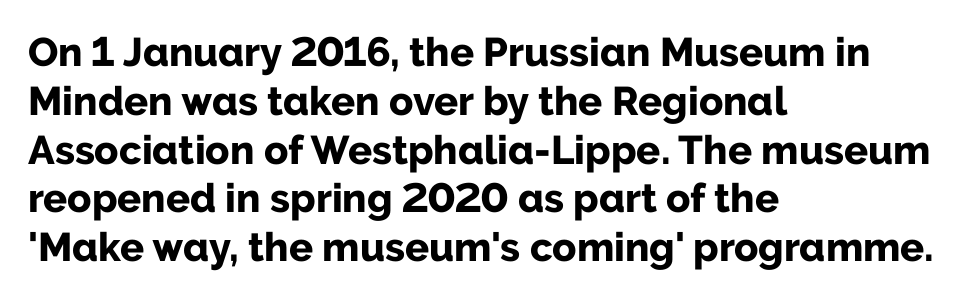
I'd call this a sans setting — the letters go barefoot. No italicization has been applied; the sample stays upright. A typesetter would call this proportional, since set widths differ per character. These lines stack with their left ends in a neat column. On the weight axis this lands at bold, roughly 700. Bare-footed words on every line.
